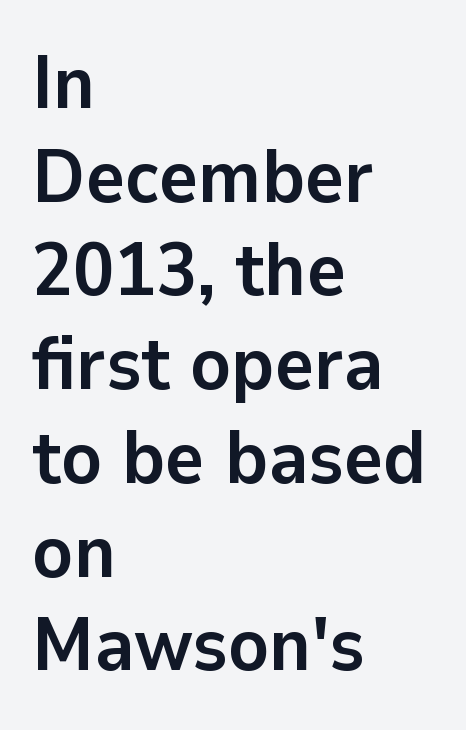
{"serif": "no", "italic": "no", "bold": "yes", "weight": "semibold", "width": "normal", "stroke_contrast": "low", "x_height": "medium", "monospaced": "no", "underline": "no", "align": "left", "line_spacing": "normal", "line_spacing_ratio": 1.25, "letter_spacing": "normal", "letter_spacing_em": 0.0, "glyph_px": 75}
